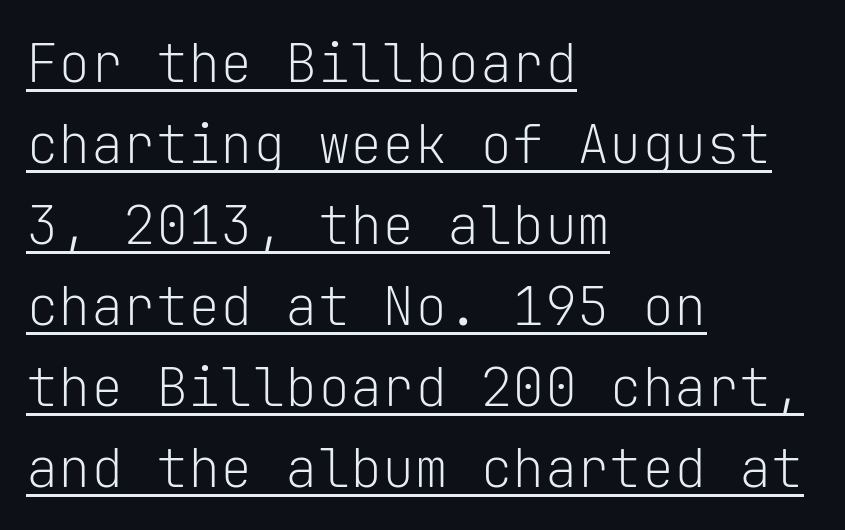
Q: Is the text bold? A: No.
Q: Is the text italic (slanted)? A: No, it is upright.
Q: Is the typeface a serif or a sans-serif typeface? A: Sans-serif.
Q: Is the text underlined? A: Yes.
Q: How is the paragraph aligned? A: Left-aligned.
Q: Is the spacing between letters normal or unusually wide? A: Normal.
Q: Is the spacing between lines tight, normal or loose? A: Normal.
Q: Width (condensed, normal, or wide)? A: Normal.
Q: Stroke contrast? A: Low.
Q: x-height? A: Medium.
Q: Monospaced? A: Yes.
